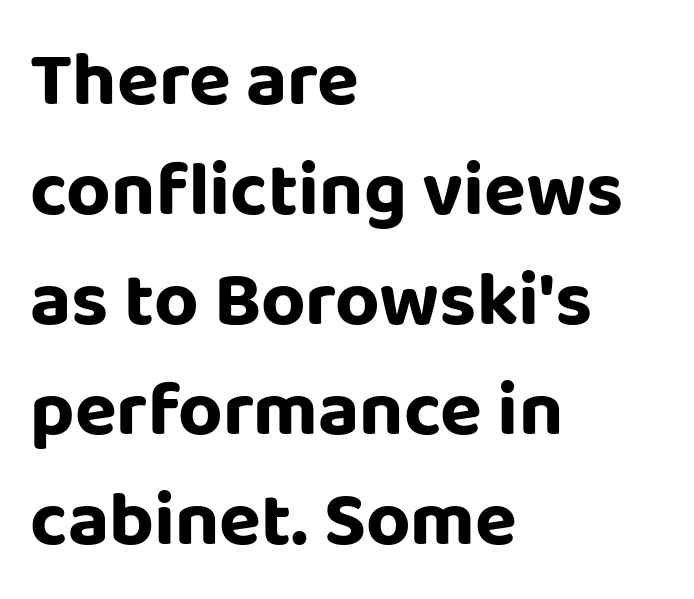
{"serif": "no", "italic": "no", "width": "normal", "stroke_contrast": "low", "x_height": "large", "monospaced": "no", "underline": "no", "align": "left", "line_spacing": "normal", "line_spacing_ratio": 1.43, "letter_spacing": "normal", "letter_spacing_em": 0.0, "glyph_px": 77}
